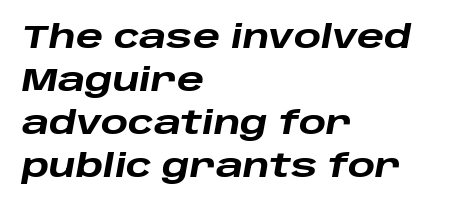
{"italic": "yes", "lean": "right", "slant_degrees": 10, "bold": "yes", "weight": "heavy", "width": "wide", "stroke_contrast": "low", "x_height": "large", "monospaced": "no", "underline": "no", "align": "left", "line_spacing": "normal", "line_spacing_ratio": 1.34, "letter_spacing": "normal", "letter_spacing_em": 0.0, "glyph_px": 32}
